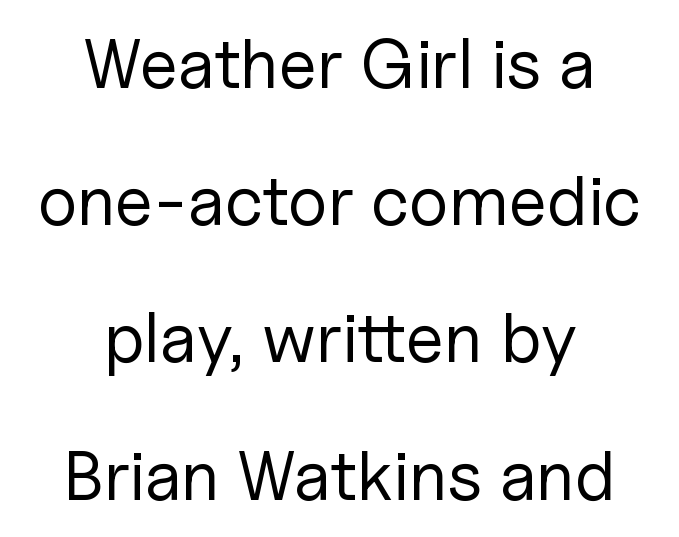
The lettering stays uniformly vertical, giving the passage a roman look. You could not count columns in this text — the font is proportionally spaced. Classification — sans serif. The area under the type is left untouched.
